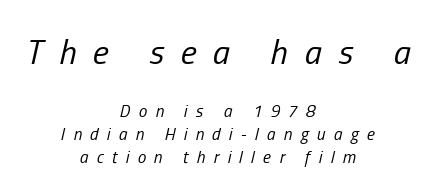
The image shows 34 px regular-weight, condensed type, italic (leaning right); set centered, normal line spacing (1.33x), unusually wide letter spacing (+0.49 em), not underlined; the first (top) block is 2.0x larger; low stroke contrast and a medium x-height.
